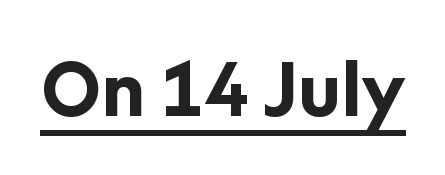
Characters remain perfectly vertical along every line. Caption: bold face, heavy strokes. Serifs: no, the terminals of the letterforms are clean. These lines are rendered in a variable-pitch font. Look at the tracking — it's just the regular setting, nothing added. The sample's only ornament is a line tracing under the words.
